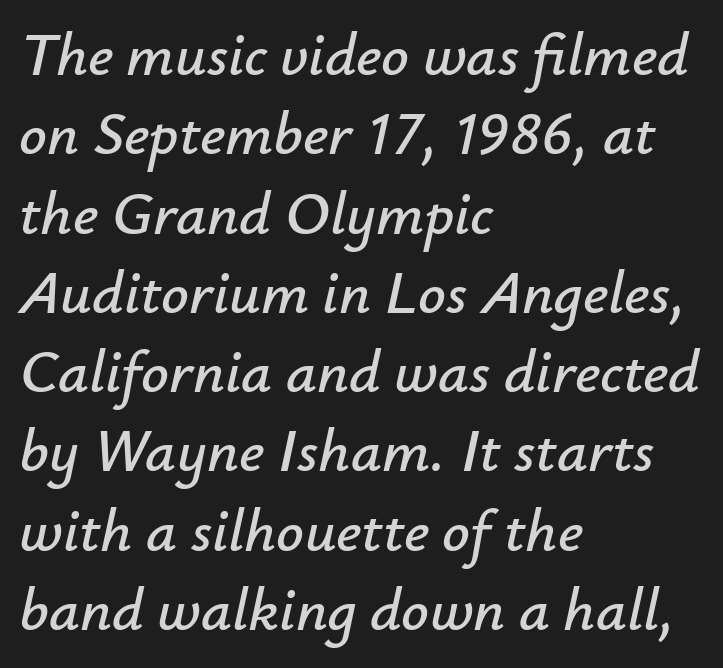
{"italic": "yes", "lean": "right", "slant_degrees": 12, "width": "normal", "stroke_contrast": "low", "x_height": "small", "monospaced": "no", "underline": "no", "align": "left", "line_spacing": "normal", "line_spacing_ratio": 1.3, "letter_spacing": "normal", "letter_spacing_em": 0.0, "glyph_px": 61}
